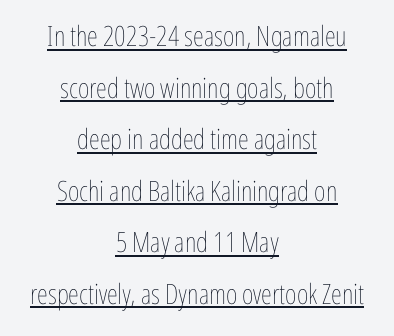
Q: Is the text bold? A: No.
Q: Is the text italic (slanted)? A: No, it is upright.
Q: Is the text underlined? A: Yes.
Q: How is the paragraph aligned? A: Centered.
Q: Is the spacing between letters normal or unusually wide? A: Normal.
Q: Width (condensed, normal, or wide)? A: Condensed.
Q: Stroke contrast? A: Low.
Q: x-height? A: Medium.
Q: Monospaced? A: No.
